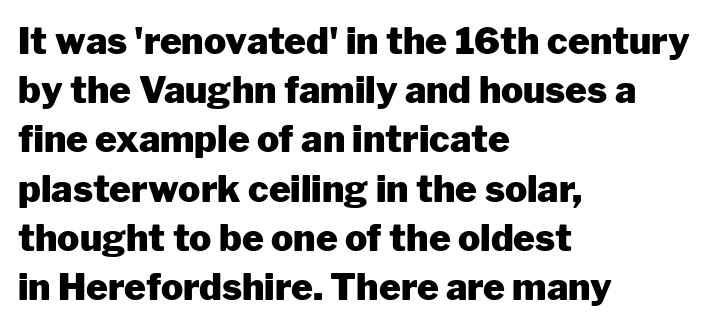
The image shows 37 px heavy sans-serif type, upright; set left-aligned, normal line spacing (1.33x), normal letter spacing, not underlined; low stroke contrast and a medium x-height.
